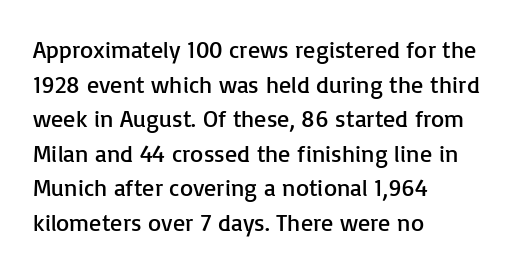
Regarding leading, the lines here are spaced in the standard way. The letters look calm and open, with moderate or lighter stems. Layout note: lines flush left. The rendering keeps characters at their native spacing. The lettering stays uniformly vertical, giving the passage a roman look. Underline: absent.
